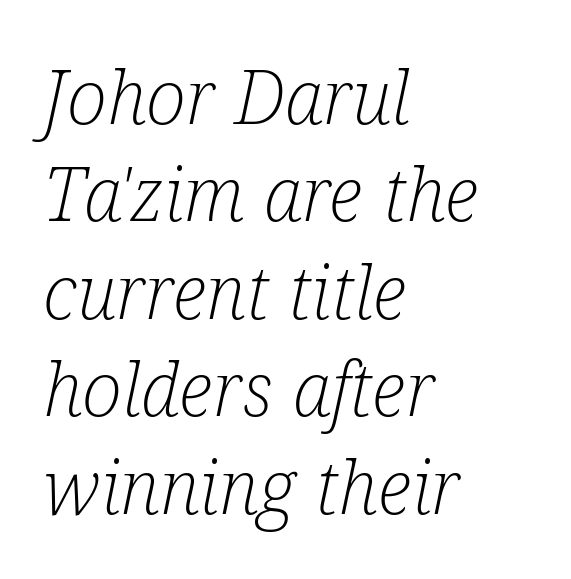
{"serif": "yes", "italic": "yes", "lean": "right", "slant_degrees": 12, "bold": "no", "weight": "light", "width": "condensed", "stroke_contrast": "low", "x_height": "medium", "monospaced": "no", "underline": "no", "align": "left", "line_spacing": "normal", "line_spacing_ratio": 1.3, "letter_spacing": "normal", "letter_spacing_em": 0.0, "glyph_px": 75}
